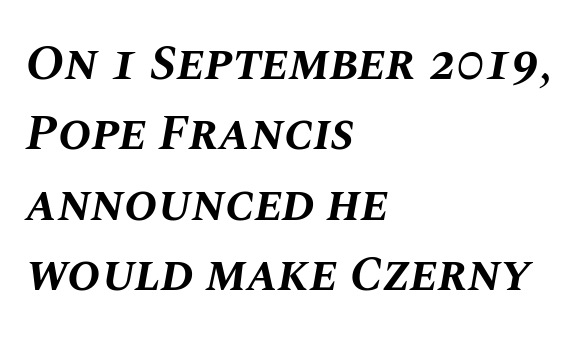
Q: Is the text bold? A: Yes.
Q: Is the text italic (slanted)? A: Yes, it leans right by about 10 degrees.
Q: Is the text underlined? A: No.
Q: How is the paragraph aligned? A: Left-aligned.
Q: Is the spacing between letters normal or unusually wide? A: Normal.
Q: Is the spacing between lines tight, normal or loose? A: Normal.
Q: Width (condensed, normal, or wide)? A: Normal.
Q: Stroke contrast? A: Medium.
Q: x-height? A: Large.
Q: Monospaced? A: No.
